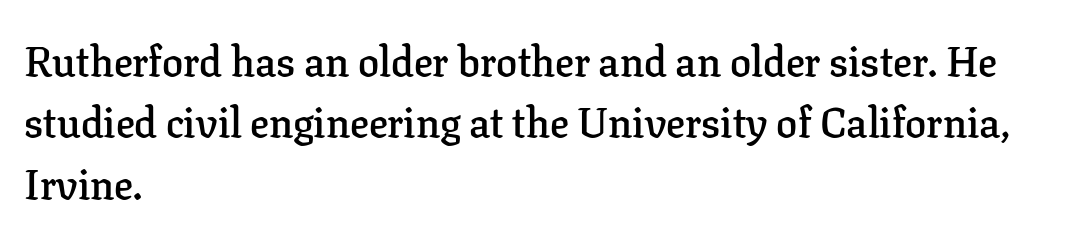
The image shows 42 px semibold serif type, upright; set left-aligned, normal line spacing (1.46x), normal letter spacing, not underlined; low stroke contrast and a medium x-height.
